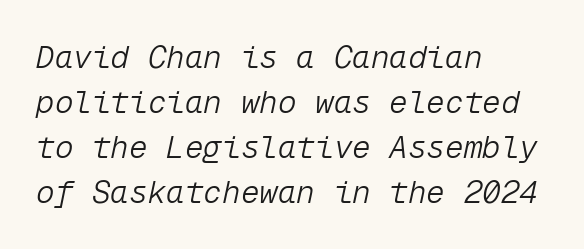
{"italic": "yes", "lean": "right", "slant_degrees": 12, "bold": "no", "weight": "light", "width": "normal", "stroke_contrast": "low", "x_height": "medium", "monospaced": "yes", "underline": "no", "align": "left", "line_spacing": "normal", "line_spacing_ratio": 1.45, "letter_spacing": "normal", "letter_spacing_em": 0.0, "glyph_px": 31}
